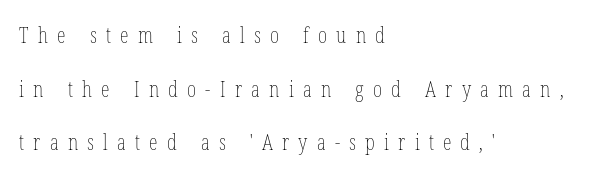
The image shows 22 px text type, upright; set left-aligned, loose line spacing (2.44x), unusually wide letter spacing (+0.42 em), not underlined.
